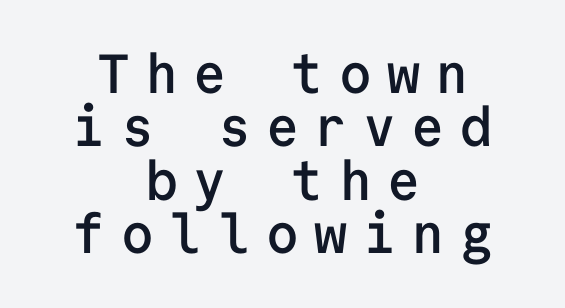
You can tell from the bare stems that sans-serif type was used. This sample has the even, mechanical cadence of fixed-width lettering. What's the leading like? Squeezed, with rows nearly overlapping. Teacher's note: observe the equal gaps on both sides — that is centered alignment.
